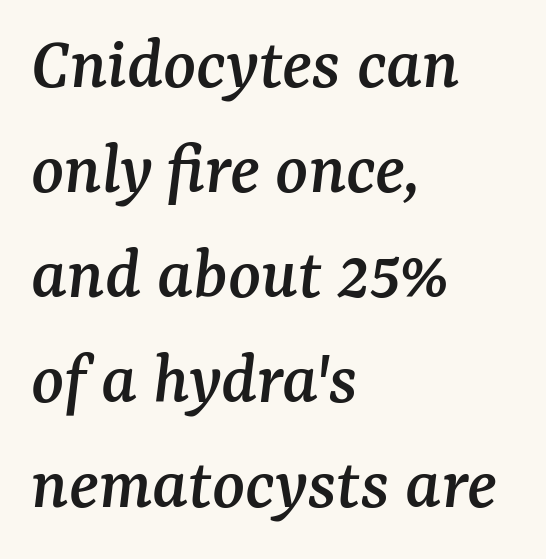
{"serif": "yes", "italic": "yes", "lean": "right", "slant_degrees": 7, "width": "normal", "stroke_contrast": "medium", "x_height": "medium", "monospaced": "no", "underline": "no", "align": "left", "line_spacing": "normal", "line_spacing_ratio": 1.38, "letter_spacing": "normal", "letter_spacing_em": 0.0, "glyph_px": 76}
